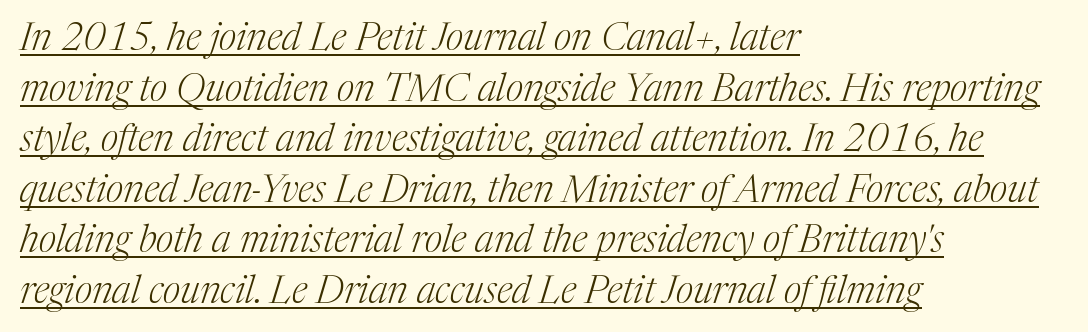
Honestly, the letter spacing is just normal — you wouldn't notice it. Here the designer chose a conventional face with non-uniform glyph widths. Quick note: italic. Leftover space on each line is placed entirely after the last word. Summary of weight: not heavy and not bold. The lines sit at an ordinary, default distance from one another.
